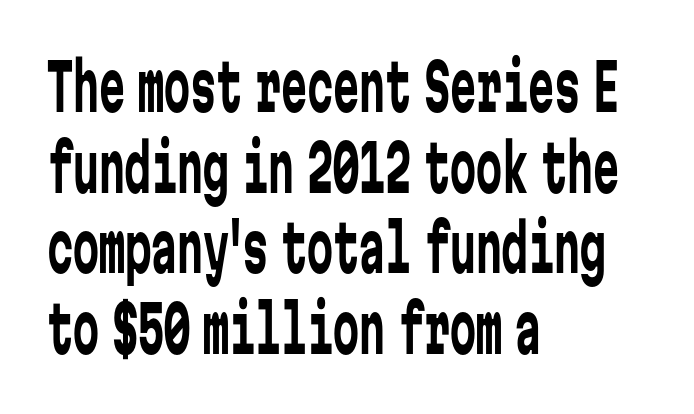
Q: Is the text bold? A: No.
Q: Is the text italic (slanted)? A: No, it is upright.
Q: Is the typeface a serif or a sans-serif typeface? A: Sans-serif.
Q: Is the text underlined? A: No.
Q: How is the paragraph aligned? A: Left-aligned.
Q: Is the spacing between letters normal or unusually wide? A: Normal.
Q: Width (condensed, normal, or wide)? A: Condensed.
Q: Stroke contrast? A: Low.
Q: x-height? A: Medium.
Q: Monospaced? A: Yes.
